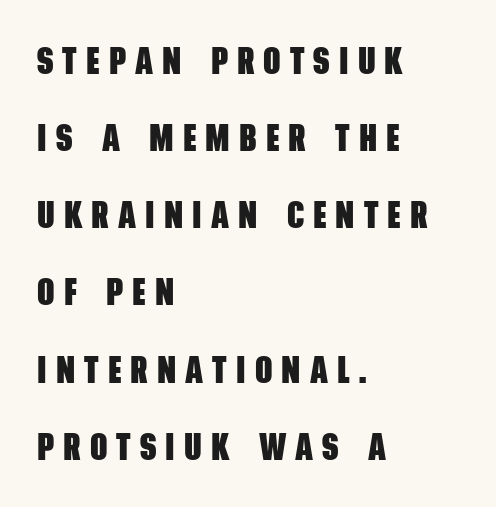
{"serif": "no", "bold": "yes", "weight": "heavy", "width": "condensed", "stroke_contrast": "low", "x_height": "large", "monospaced": "no", "underline": "no", "align": "left", "line_spacing": "loose", "line_spacing_ratio": 2.03, "letter_spacing": "wide", "letter_spacing_em": 0.24, "glyph_px": 38}
